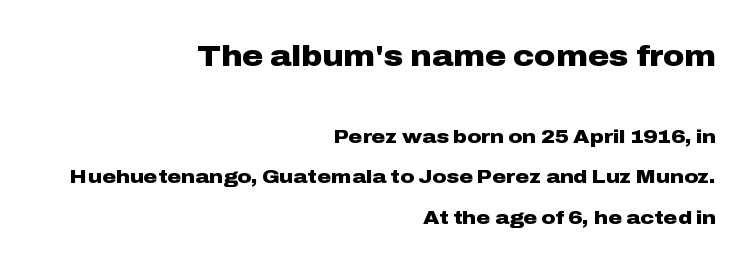
{"serif": "no", "italic": "no", "bold": "yes", "weight": "heavy", "width": "wide", "stroke_contrast": "low", "x_height": "medium", "monospaced": "no", "underline": "no", "align": "right", "line_spacing": "loose", "line_spacing_ratio": 2.15, "letter_spacing": "normal", "letter_spacing_em": 0.0, "larger_block": "first", "size_ratio": 1.53, "glyph_px": 29}
